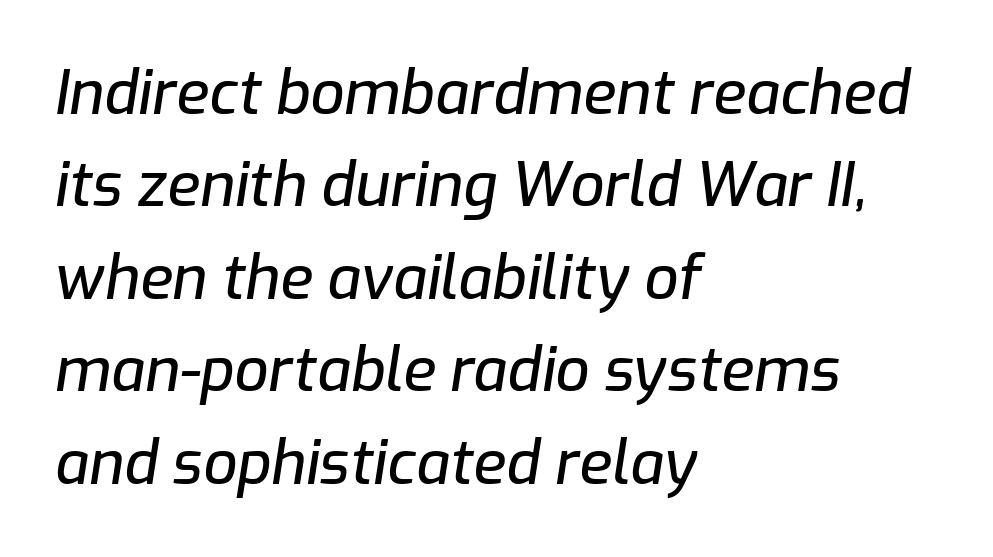
The image shows 60 px text type, italic (leaning right); set left-aligned, normal line spacing (1.54x), normal letter spacing, not underlined; low stroke contrast and a medium x-height.
